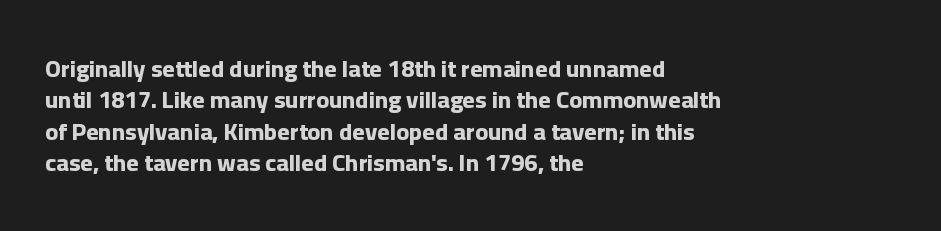
Q: Is the text bold? A: Yes.
Q: Is the text italic (slanted)? A: No, it is upright.
Q: Is the text underlined? A: No.
Q: How is the paragraph aligned? A: Left-aligned.
Q: Is the spacing between letters normal or unusually wide? A: Normal.
Q: Is the spacing between lines tight, normal or loose? A: Normal.
